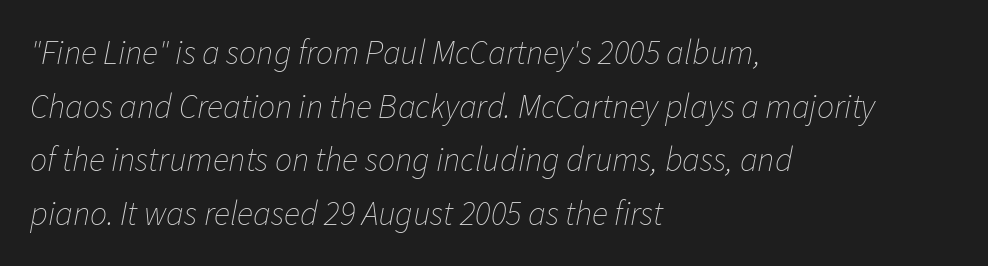
The image shows 34 px thin type, italic (leaning right); set left-aligned, normal line spacing (1.58x), normal letter spacing, not underlined; low stroke contrast and a medium x-height.
